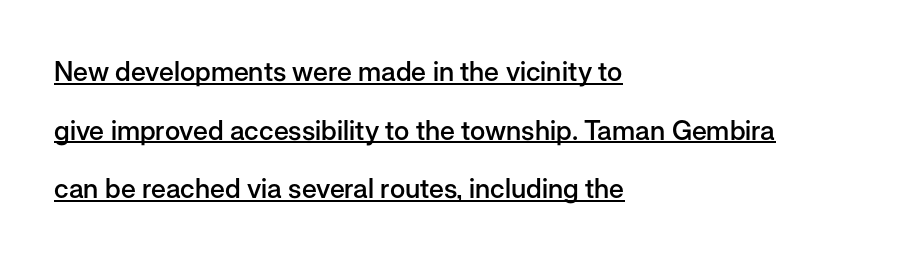
{"italic": "no", "bold": "semi", "underline": "yes", "align": "left", "line_spacing": "loose", "line_spacing_ratio": 2.17, "letter_spacing": "normal", "letter_spacing_em": 0.0, "glyph_px": 27}
